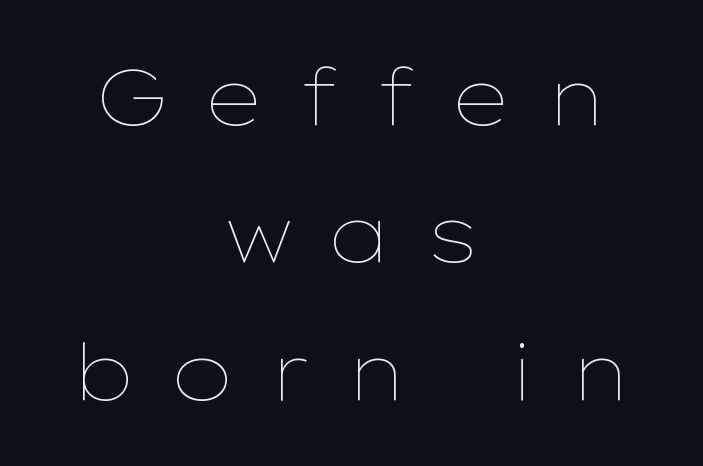
Q: Is the text bold? A: No.
Q: Is the text italic (slanted)? A: No, it is upright.
Q: Is the text underlined? A: No.
Q: How is the paragraph aligned? A: Centered.
Q: Is the spacing between letters normal or unusually wide? A: Unusually wide.
Q: Width (condensed, normal, or wide)? A: Wide.
Q: Stroke contrast? A: Low.
Q: x-height? A: Medium.
Q: Monospaced? A: No.
